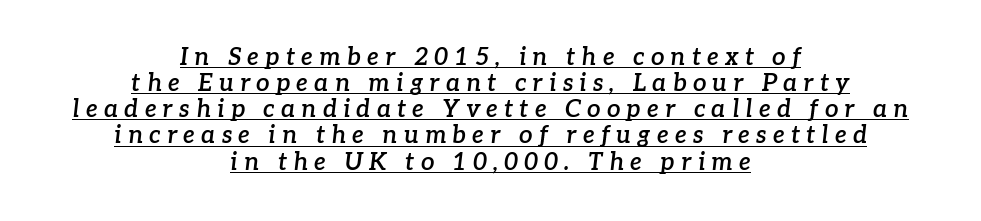
Stems and bowls a touch heavier than normal — semibold. It's the slanting kind of type. Underline: present. The space between consecutive lines is stingy.
